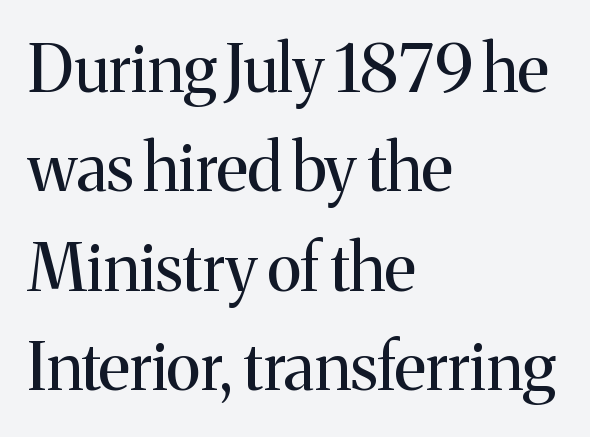
{"serif": "yes", "italic": "no", "bold": "no", "weight": "regular", "width": "normal", "stroke_contrast": "medium", "x_height": "medium", "monospaced": "no", "underline": "no", "align": "left", "line_spacing": "normal", "line_spacing_ratio": 1.53, "letter_spacing": "normal", "letter_spacing_em": 0.0, "glyph_px": 65}
